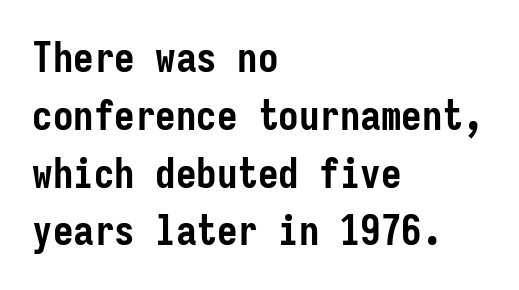
The rendering uses typewriter-style spacing with identical character cells. Quick note: not italic, upright. Does the leading feel generous? No, just average. Bold? Absolutely — the strokes are thick and heavy. Quick note: underline off.
